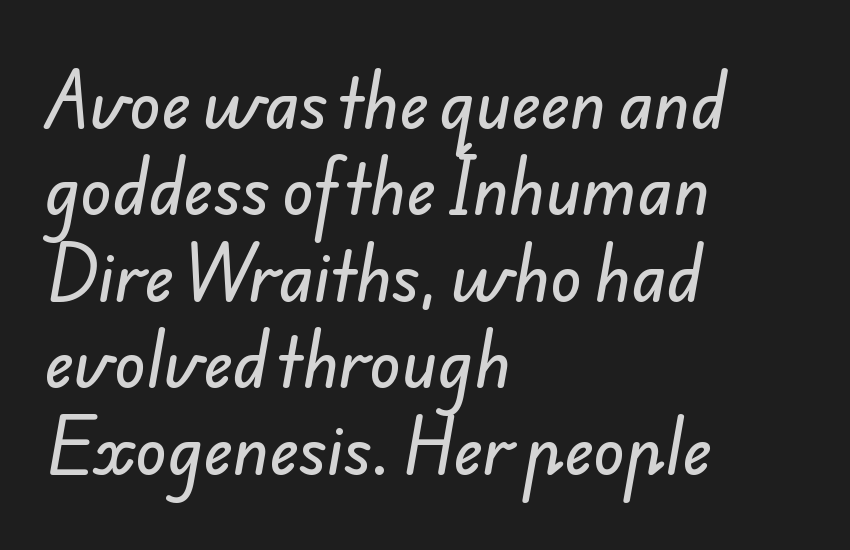
{"serif": "no", "width": "normal", "stroke_contrast": "low", "x_height": "small", "monospaced": "no", "underline": "no", "align": "left", "line_spacing": "normal", "line_spacing_ratio": 1.33, "letter_spacing": "normal", "letter_spacing_em": 0.0, "glyph_px": 65}
